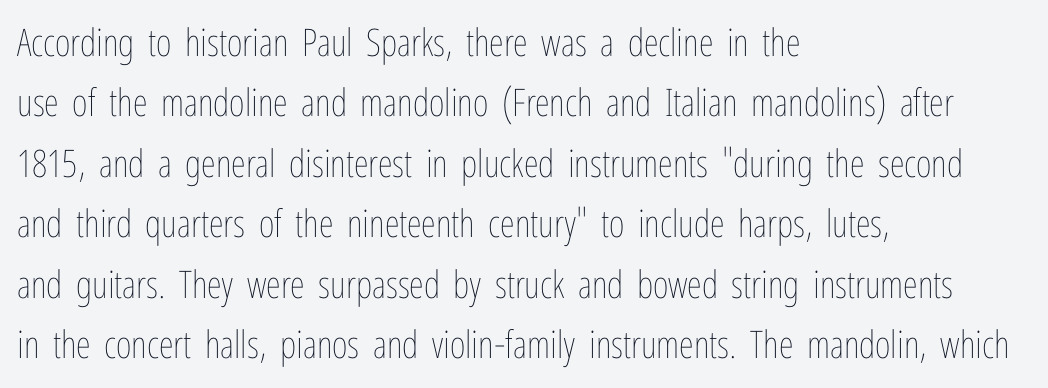
Proportional: the letters do not fall into vertical columns. Does the copy run flush right? No — it runs flush left. Italic: no, the glyphs are upright roman. Between one letter and the next there's only the usual sliver of space.
